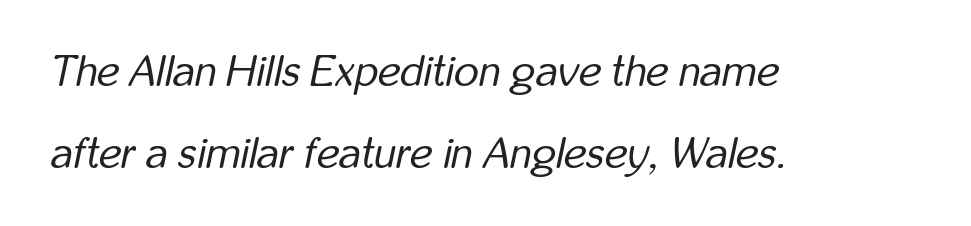
The specimen omits any rule beneath the text block's lines. Horizontal alignment here is leftward, the default for most running prose. Slant detected: the letters are inclined. Is this a fixed-width face? No — the glyphs have proportional, varying widths.
